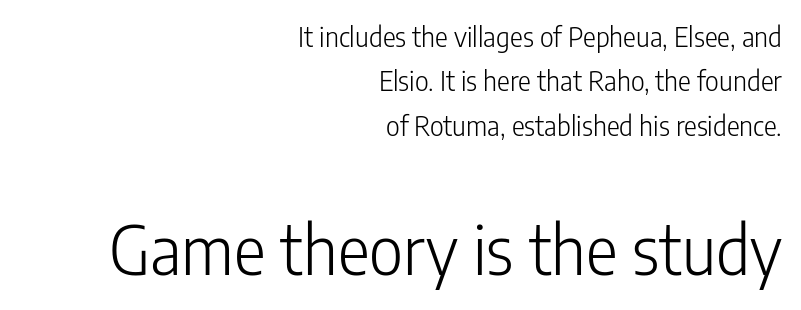
Q: Is the text bold? A: No.
Q: Is the text italic (slanted)? A: No, it is upright.
Q: Is the typeface a serif or a sans-serif typeface? A: Sans-serif.
Q: Is the text underlined? A: No.
Q: How is the paragraph aligned? A: Right-aligned.
Q: Is the spacing between letters normal or unusually wide? A: Normal.
Q: Is the spacing between lines tight, normal or loose? A: Normal.
Q: Which block of text is set in a larger size, the first (top) or the second (bottom)? A: The second (bottom) one.
Q: Width (condensed, normal, or wide)? A: Condensed.
Q: Stroke contrast? A: Low.
Q: x-height? A: Medium.
Q: Monospaced? A: No.
